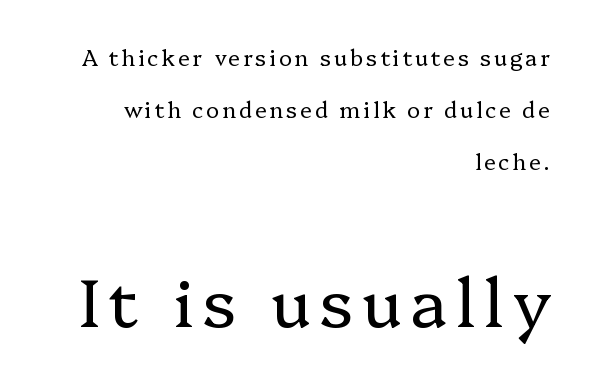
{"serif": "yes", "italic": "no", "bold": "no", "weight": "regular", "width": "normal", "stroke_contrast": "low", "x_height": "medium", "monospaced": "no", "underline": "no", "align": "right", "line_spacing": "loose", "line_spacing_ratio": 2.37, "larger_block": "second", "size_ratio": 3.05, "glyph_px": 67}
